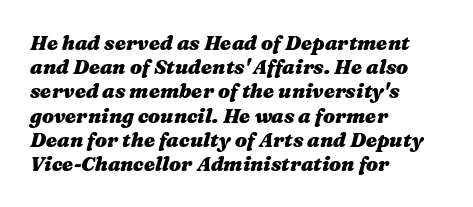
Q: Is the text bold? A: Yes.
Q: Is the text italic (slanted)? A: Yes, it leans right by about 16 degrees.
Q: Is the text underlined? A: No.
Q: How is the paragraph aligned? A: Left-aligned.
Q: Is the spacing between letters normal or unusually wide? A: Normal.
